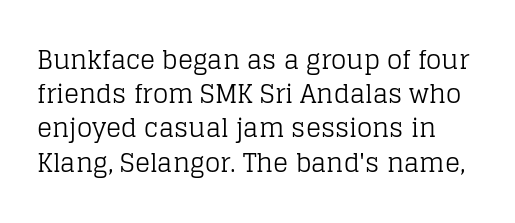
The space between consecutive lines is moderate. Do the letters lean? They stand straight. The cut favours lightness, reaching ordinary text weight at its darkest. The foot of each line stays bare and open. No extra tracking has been applied to these lines.
